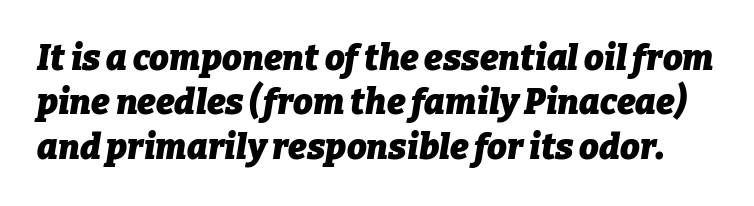
The image shows 35 px heavy type, italic (leaning right); set normal line spacing (1.27x), normal letter spacing, not underlined; low stroke contrast and a medium x-height.
